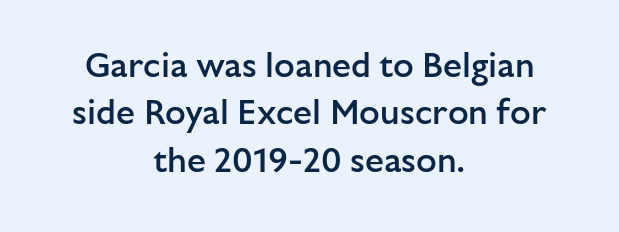
The image shows 34 px semibold sans-serif type, upright; set centered, normal line spacing (1.39x), normal letter spacing, not underlined; low stroke contrast and a medium x-height.
